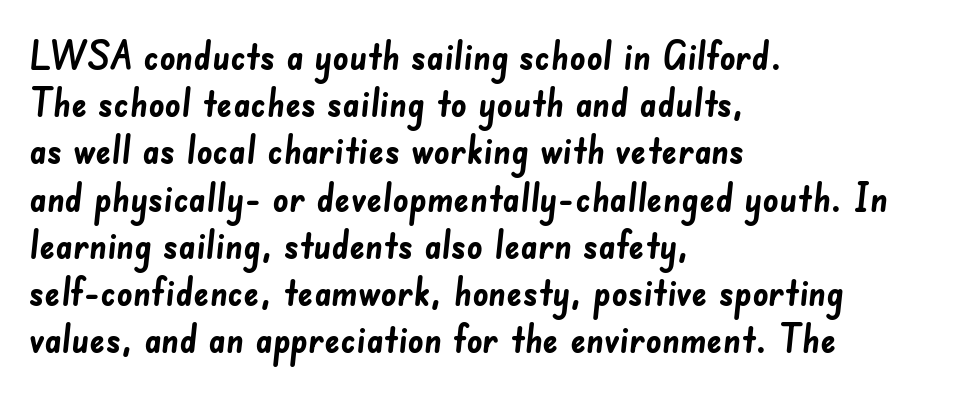
The image shows 39 px semibold sans-serif type; set left-aligned, line spacing 1.21x, normal letter spacing, not underlined; low stroke contrast and a small x-height.
